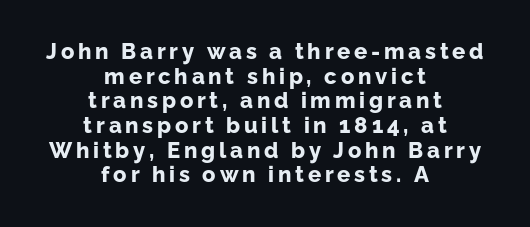
Q: Is the text bold? A: Yes.
Q: Is the text italic (slanted)? A: No, it is upright.
Q: Is the text underlined? A: No.
Q: How is the paragraph aligned? A: Centered.
Q: Is the spacing between lines tight, normal or loose? A: Tight.
